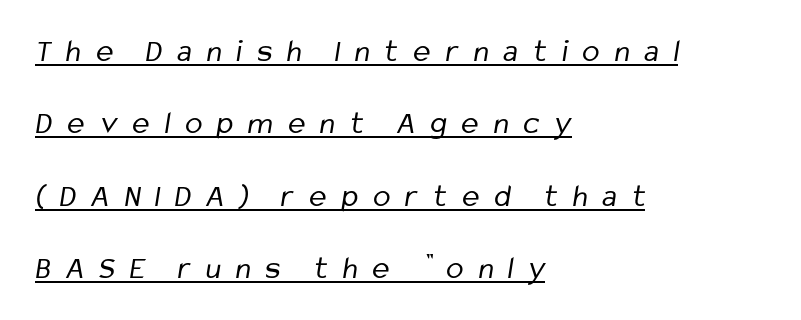
The image shows 32 px regular-weight, condensed sans-serif type; set left-aligned, loose line spacing (2.26x), unusually wide letter spacing (+0.47 em), underlined; low stroke contrast and a medium x-height.
